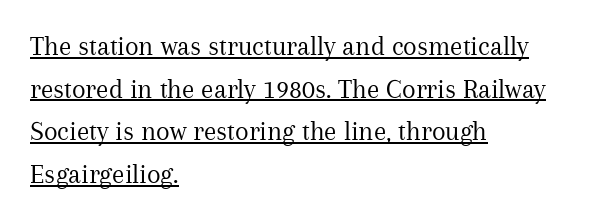
The image shows 28 px regular-weight serif type, upright; set left-aligned, normal line spacing (1.52x), normal letter spacing, underlined; medium stroke contrast and a medium x-height.
